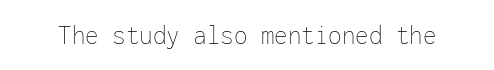
Has an underline been added? It has not. The type is set solid horizontally, with unmodified tracking. The characters are drawn with everyday or finer stroke widths. Every character sits straight up, as roman type does.
